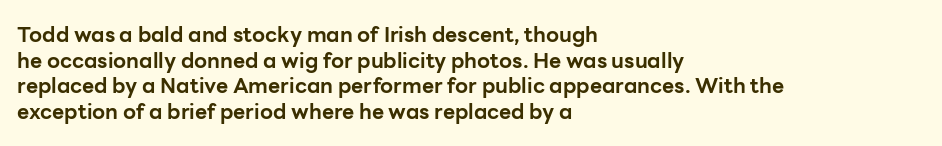
The image shows 21 px bold type, upright; set left-aligned, line spacing 1.22x, normal letter spacing, not underlined.
